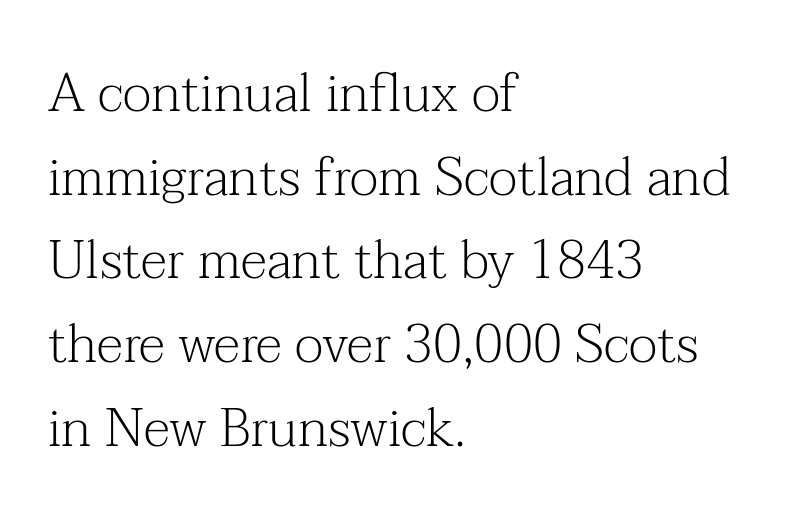
Q: Is the text bold? A: No.
Q: Is the text italic (slanted)? A: No, it is upright.
Q: Is the typeface a serif or a sans-serif typeface? A: Serif.
Q: Is the text underlined? A: No.
Q: How is the paragraph aligned? A: Left-aligned.
Q: Is the spacing between letters normal or unusually wide? A: Normal.
Q: Is the spacing between lines tight, normal or loose? A: Normal.
Q: Width (condensed, normal, or wide)? A: Normal.
Q: Stroke contrast? A: Medium.
Q: x-height? A: Medium.
Q: Monospaced? A: No.
